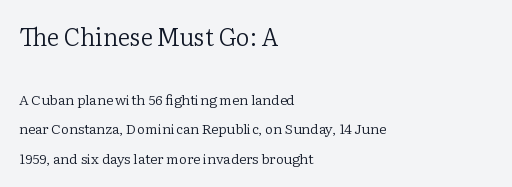
The image shows 24 px text type, upright; set left-aligned, loose line spacing (2.11x), normal letter spacing, not underlined; the first (top) block is 1.71x larger.
